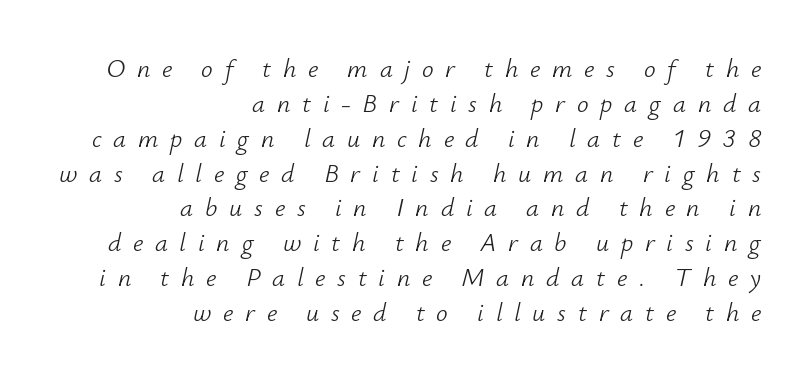
{"italic": "yes", "lean": "right", "slant_degrees": 12, "bold": "no", "underline": "no", "align": "right", "line_spacing": "normal", "line_spacing_ratio": 1.34, "letter_spacing": "wide", "letter_spacing_em": 0.45, "glyph_px": 26}
